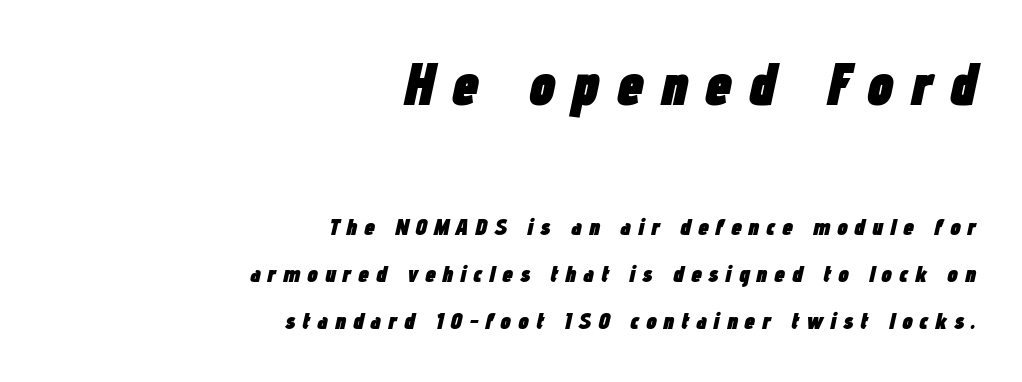
Q: Is the text bold? A: Yes.
Q: Is the text italic (slanted)? A: Yes, it leans right by about 12 degrees.
Q: Is the text underlined? A: No.
Q: How is the paragraph aligned? A: Right-aligned.
Q: Is the spacing between letters normal or unusually wide? A: Unusually wide.
Q: Is the spacing between lines tight, normal or loose? A: Loose.
Q: Which block of text is set in a larger size, the first (top) or the second (bottom)? A: The first (top) one.
Q: Width (condensed, normal, or wide)? A: Condensed.
Q: Stroke contrast? A: Low.
Q: x-height? A: Medium.
Q: Monospaced? A: No.
